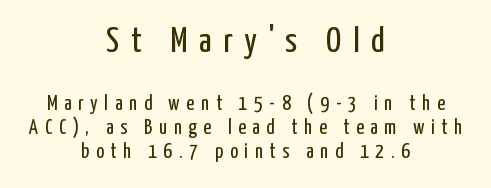
Q: Is the text bold? A: No.
Q: Is the text italic (slanted)? A: No, it is upright.
Q: Is the typeface a serif or a sans-serif typeface? A: Sans-serif.
Q: Is the text underlined? A: No.
Q: How is the paragraph aligned? A: Centered.
Q: Is the spacing between letters normal or unusually wide? A: Unusually wide.
Q: Is the spacing between lines tight, normal or loose? A: Tight.
Q: Which block of text is set in a larger size, the first (top) or the second (bottom)? A: The first (top) one.
Q: Width (condensed, normal, or wide)? A: Condensed.
Q: Stroke contrast? A: Low.
Q: x-height? A: Medium.
Q: Monospaced? A: No.
